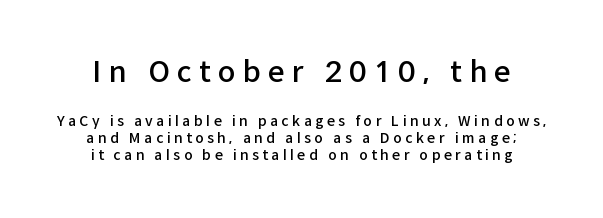
{"serif": "no", "italic": "no", "bold": "semi", "weight": "semibold", "width": "normal", "stroke_contrast": "low", "x_height": "medium", "monospaced": "no", "underline": "no", "align": "center", "line_spacing_ratio": 1.23, "letter_spacing": "wide", "letter_spacing_em": 0.25, "larger_block": "first", "size_ratio": 2.07, "glyph_px": 29}
